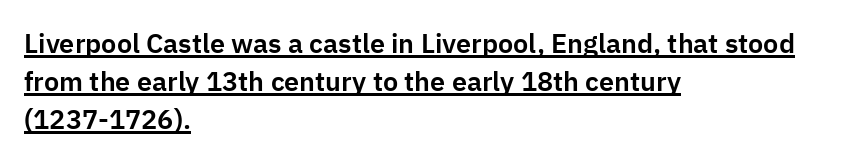
The paragraph shown leans on its left margin. There is no visible air inserted between adjacent glyphs. Honestly, the row spacing looks completely unremarkable. The letters stand straight up with perfectly vertical stems. The words here are underlined.
